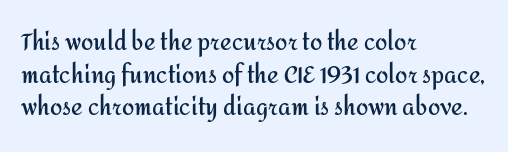
{"italic": "no", "bold": "yes", "underline": "no", "align": "left", "line_spacing": "normal", "line_spacing_ratio": 1.48, "letter_spacing": "normal", "letter_spacing_em": 0.0, "glyph_px": 22}
